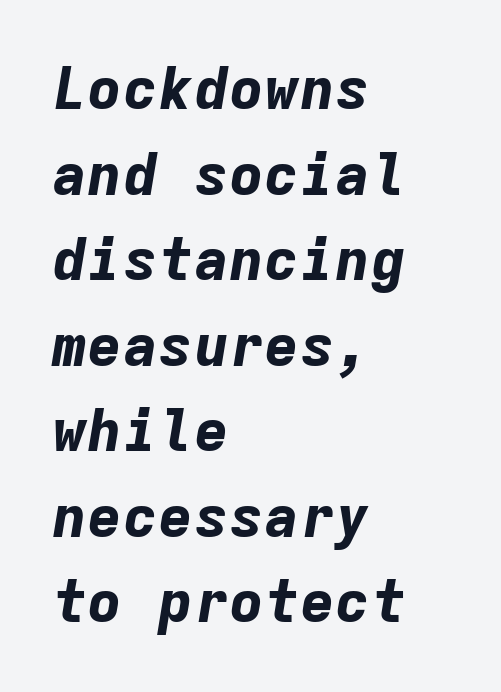
Q: Is the text bold? A: Yes.
Q: Is the text italic (slanted)? A: Yes, it leans right by about 9 degrees.
Q: Is the text underlined? A: No.
Q: How is the paragraph aligned? A: Left-aligned.
Q: Is the spacing between letters normal or unusually wide? A: Normal.
Q: Is the spacing between lines tight, normal or loose? A: Normal.
Q: Width (condensed, normal, or wide)? A: Normal.
Q: Stroke contrast? A: Low.
Q: x-height? A: Medium.
Q: Monospaced? A: Yes.
